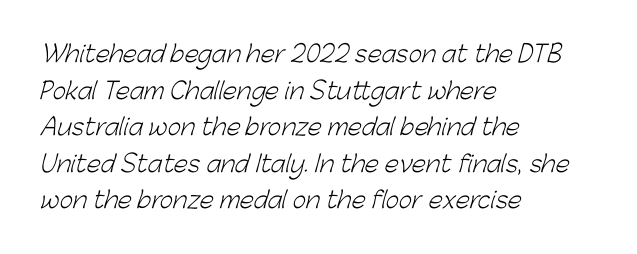
Q: Is the text bold? A: No.
Q: Is the text underlined? A: No.
Q: How is the paragraph aligned? A: Left-aligned.
Q: Is the spacing between letters normal or unusually wide? A: Normal.
Q: Is the spacing between lines tight, normal or loose? A: Normal.
